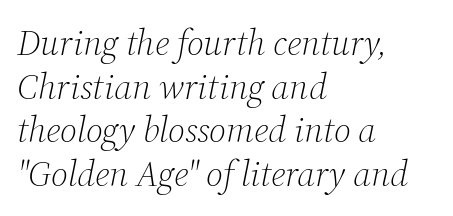
Lines of text with bare space underneath. Ink coverage per letter is moderate at most. Horizontally, the lines are justified to the leading edge only. The typeface chosen for these lines features serifs. Each word holds together tightly as a unit, with standard inter-letter gaps. Here the designer chose a conventional face with non-uniform glyph widths.
